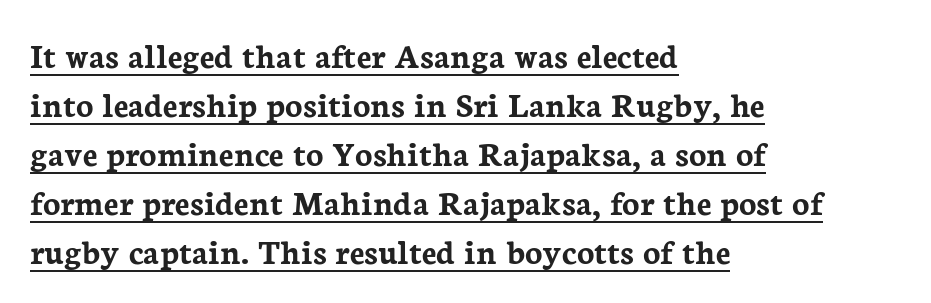
Q: Is the text bold? A: Yes.
Q: Is the text italic (slanted)? A: No, it is upright.
Q: Is the typeface a serif or a sans-serif typeface? A: Serif.
Q: Is the text underlined? A: Yes.
Q: How is the paragraph aligned? A: Left-aligned.
Q: Is the spacing between letters normal or unusually wide? A: Normal.
Q: Is the spacing between lines tight, normal or loose? A: Normal.
Q: Width (condensed, normal, or wide)? A: Normal.
Q: Stroke contrast? A: Low.
Q: x-height? A: Medium.
Q: Monospaced? A: No.
